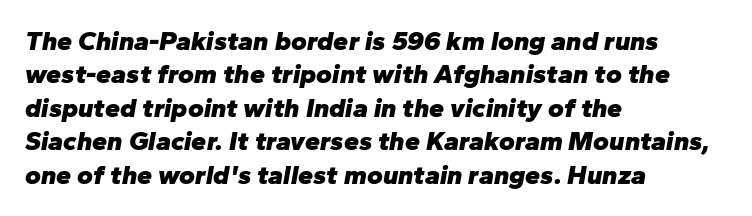
The image shows 27 px bold type, italic (leaning right); set left-aligned, line spacing 1.24x, normal letter spacing, not underlined.
